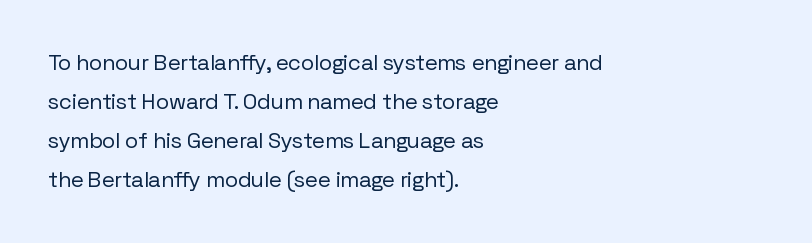
The letters stand straight up with perfectly vertical stems. A typesetter would call this zero additional tracking. Plain, unruled lines of type. Leftover space on each line is placed entirely after the last word. Stem width sits at or under what a default text font uses.
